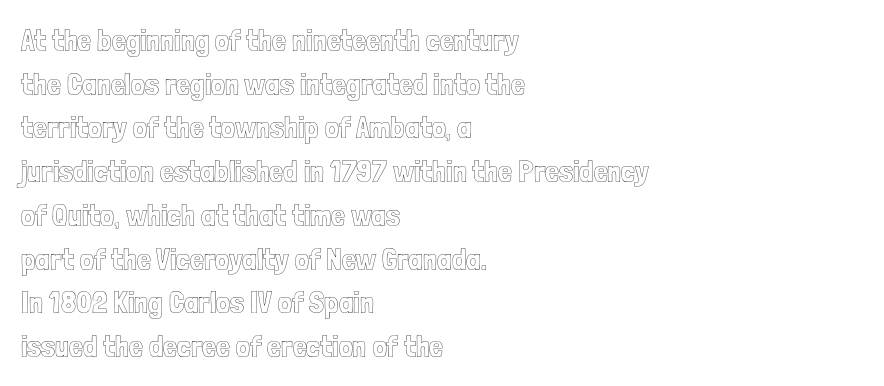
{"italic": "no", "width": "condensed", "x_height": "medium", "monospaced": "no", "underline": "no", "align": "left", "line_spacing": "normal", "line_spacing_ratio": 1.41, "letter_spacing": "normal", "letter_spacing_em": 0.0, "glyph_px": 31}
